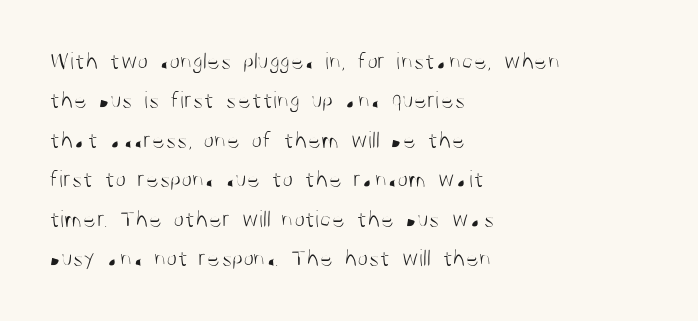
The image shows 25 px text type, upright; set left-aligned, normal line spacing (1.58x), normal letter spacing, not underlined.
